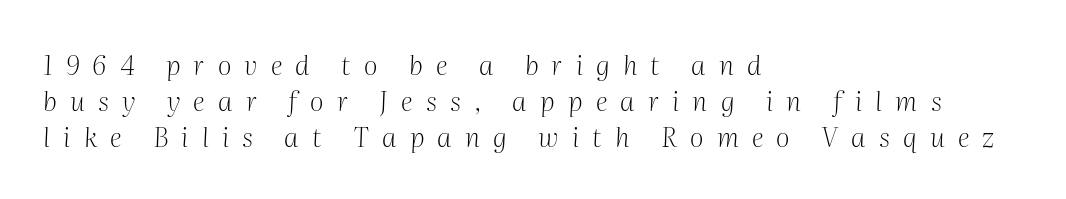
No heavy texture on the line: the type isn't bold. Honestly, the letter spacing is so wide it's the main thing you notice. The ragged edge is on the right, which tells us the setting is flush left. Descender tails drop into unmarked territory. The lines sit at an ordinary, default distance from one another. Looking at the ascenders, they clearly lean.
